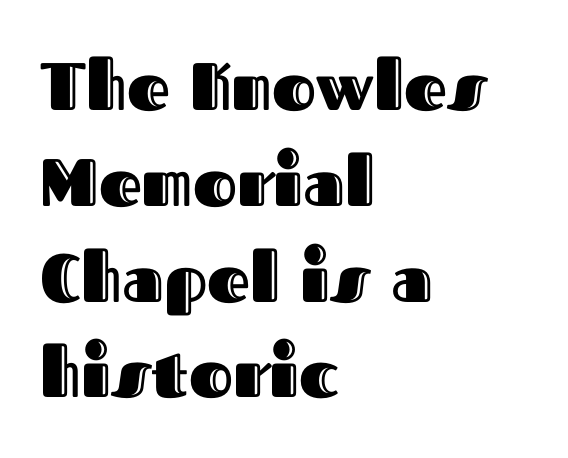
Q: Is the text italic (slanted)? A: No, it is upright.
Q: Is the text underlined? A: No.
Q: How is the paragraph aligned? A: Left-aligned.
Q: Is the spacing between letters normal or unusually wide? A: Normal.
Q: Is the spacing between lines tight, normal or loose? A: Normal.
Q: Width (condensed, normal, or wide)? A: Normal.
Q: x-height? A: Medium.
Q: Monospaced? A: No.
